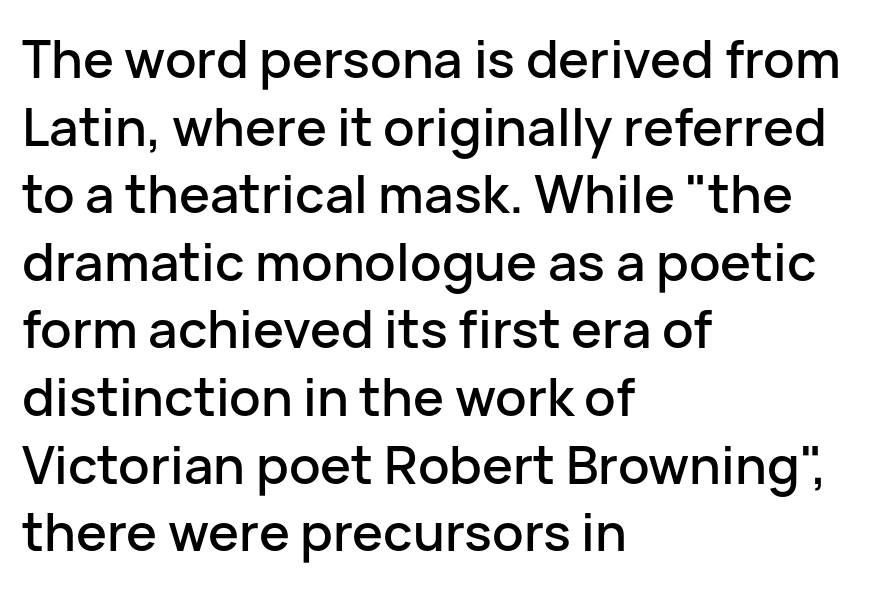
The passage shown is typed in a proportional face where columns would drift. Vertically, the passage feels balanced, rows spaced as you'd expect. The text block is weighted toward the left margin, trailing off unevenly rightward. These lines are composed in type without serifs. Standard letterfit; no display-style spreading of the glyphs. Quick note: not italic, upright.
